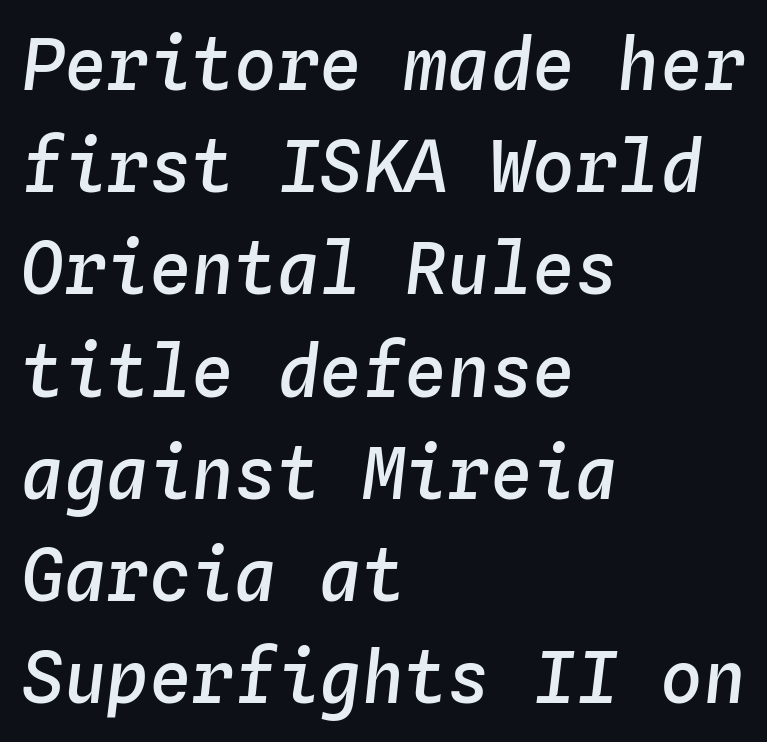
The image shows 71 px semibold type, italic (leaning right), monospaced; set left-aligned, normal line spacing (1.44x), normal letter spacing, not underlined; low stroke contrast and a medium x-height.
